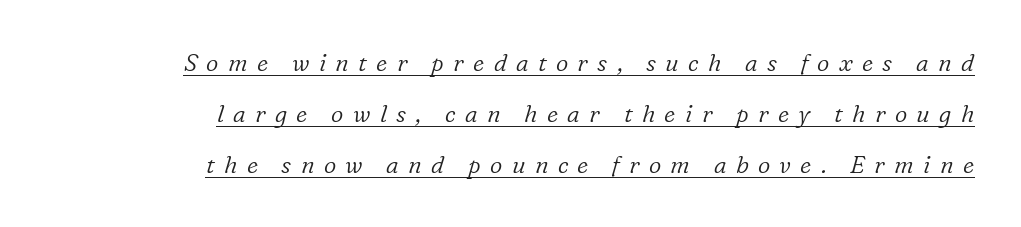
The image shows 24 px text type, italic (leaning right); set right-aligned, loose line spacing (2.12x), unusually wide letter spacing (+0.39 em), underlined.
